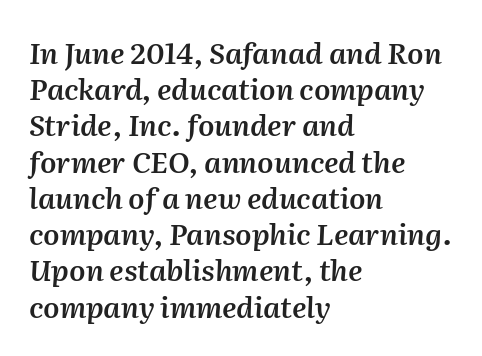
Q: Is the text bold? A: Semi-bold.
Q: Is the text italic (slanted)? A: Yes, it leans right by about 2 degrees.
Q: Is the text underlined? A: No.
Q: How is the paragraph aligned? A: Left-aligned.
Q: Is the spacing between letters normal or unusually wide? A: Normal.
Q: Is the spacing between lines tight, normal or loose? A: Normal.
Q: Width (condensed, normal, or wide)? A: Normal.
Q: Stroke contrast? A: Medium.
Q: x-height? A: Medium.
Q: Monospaced? A: No.
